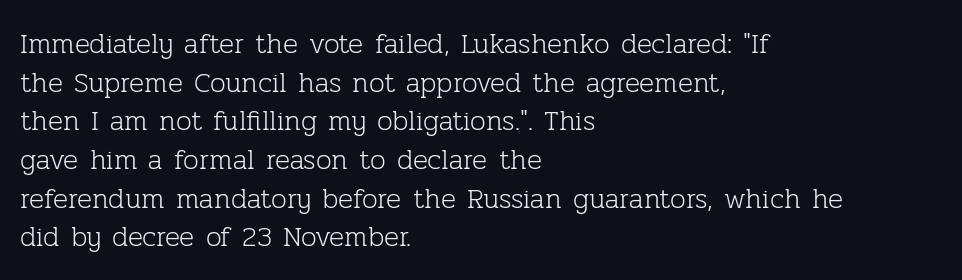
The image shows 28 px light serif type, upright; set left-aligned, normal line spacing (1.38x), normal letter spacing, not underlined; low stroke contrast and a medium x-height.
